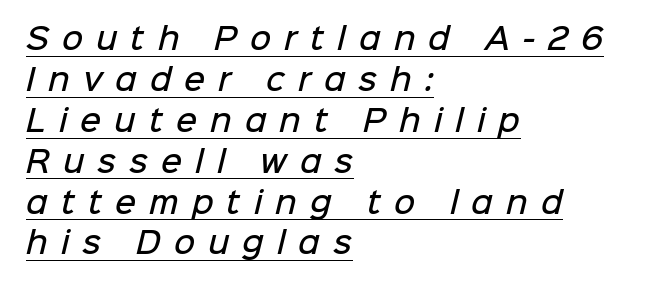
{"serif": "no", "bold": "semi", "weight": "semibold", "width": "normal", "stroke_contrast": "low", "x_height": "medium", "monospaced": "no", "underline": "yes", "align": "left", "line_spacing": "normal", "line_spacing_ratio": 1.41, "letter_spacing": "wide", "letter_spacing_em": 0.45, "glyph_px": 29}
